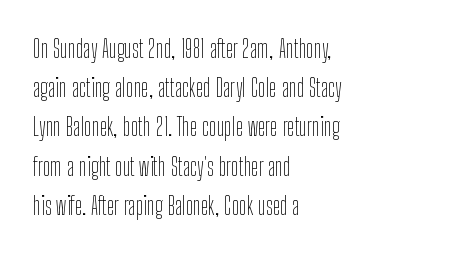
Is this a heavy cut? Hardly; it is regular or lighter. In CSS terms this would be text-align: left. Words appear dense and cohesive because spacing is normal. The gap between lines stays unmarked. Reading down the column, the eye jumps a familiar distance to each next line. This is roman type, the default non-slanted kind.
